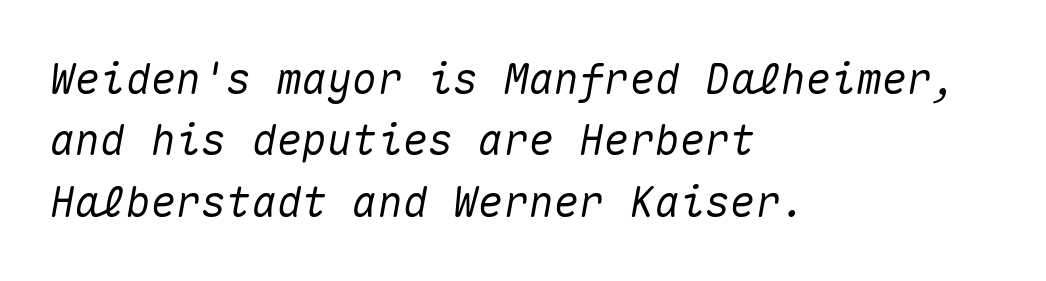
Q: Is the text italic (slanted)? A: Yes, it leans right by about 10 degrees.
Q: Is the text underlined? A: No.
Q: How is the paragraph aligned? A: Left-aligned.
Q: Is the spacing between letters normal or unusually wide? A: Normal.
Q: Is the spacing between lines tight, normal or loose? A: Normal.
Q: Width (condensed, normal, or wide)? A: Normal.
Q: Stroke contrast? A: Medium.
Q: x-height? A: Medium.
Q: Monospaced? A: Yes.
